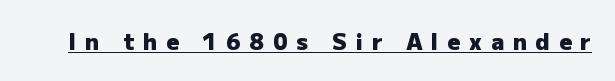
Thick stems and heavy bowls — unmistakably bold. Every word sits above its own underline. The passage shown has open, widely tracked lettering throughout. In terms of posture, this sample is upright.
